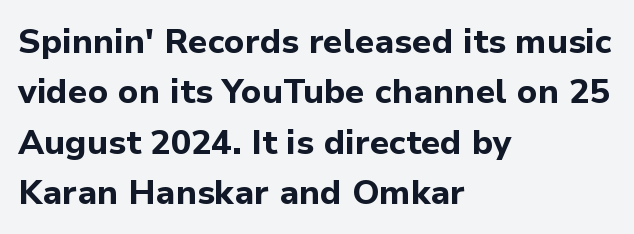
Q: Is the text bold? A: Yes.
Q: Is the text italic (slanted)? A: No, it is upright.
Q: Is the typeface a serif or a sans-serif typeface? A: Sans-serif.
Q: Is the text underlined? A: No.
Q: How is the paragraph aligned? A: Left-aligned.
Q: Is the spacing between letters normal or unusually wide? A: Normal.
Q: Is the spacing between lines tight, normal or loose? A: Normal.
Q: Width (condensed, normal, or wide)? A: Normal.
Q: Stroke contrast? A: Low.
Q: x-height? A: Medium.
Q: Monospaced? A: No.
